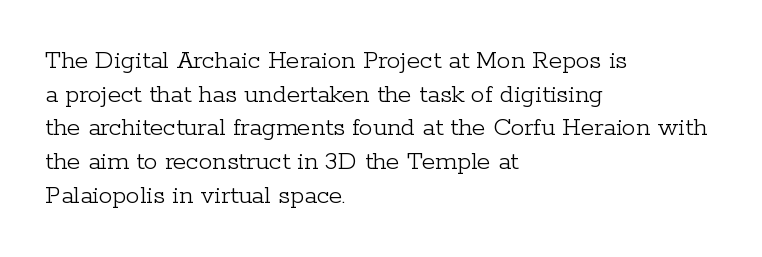
Q: Is the text bold? A: No.
Q: Is the text italic (slanted)? A: No, it is upright.
Q: Is the text underlined? A: No.
Q: How is the paragraph aligned? A: Left-aligned.
Q: Is the spacing between letters normal or unusually wide? A: Normal.
Q: Is the spacing between lines tight, normal or loose? A: Normal.
